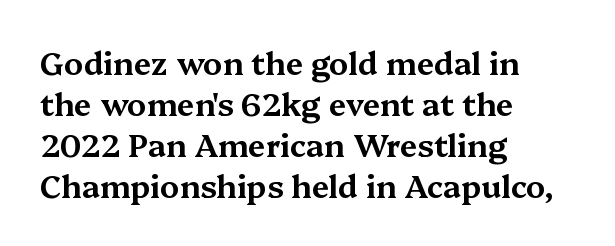
Q: Is the text italic (slanted)? A: No, it is upright.
Q: Is the typeface a serif or a sans-serif typeface? A: Serif.
Q: Is the text underlined? A: No.
Q: How is the paragraph aligned? A: Left-aligned.
Q: Is the spacing between letters normal or unusually wide? A: Normal.
Q: Is the spacing between lines tight, normal or loose? A: Normal.
Q: Width (condensed, normal, or wide)? A: Wide.
Q: Stroke contrast? A: Medium.
Q: x-height? A: Medium.
Q: Monospaced? A: No.
